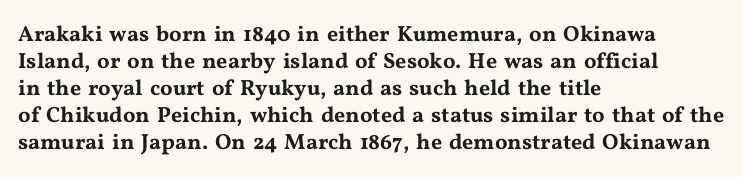
{"italic": "no", "underline": "no", "align": "left", "line_spacing_ratio": 1.23, "letter_spacing": "normal", "letter_spacing_em": 0.0, "glyph_px": 22}
